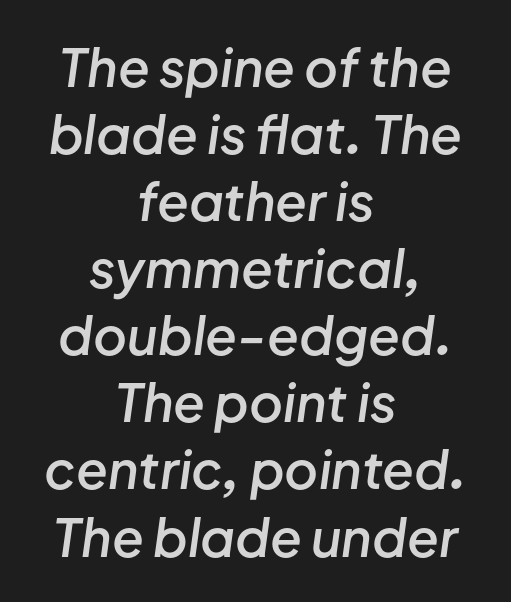
Strokes here are thickened, but only to semibold level. Quick note: interline space is typical. It's the slanting kind of type. The specimen omits any rule beneath the text block's lines. Character widths vary here, with narrow letters taking less room than wide ones. Where is the straight margin? There isn't one; the lines are centered.
